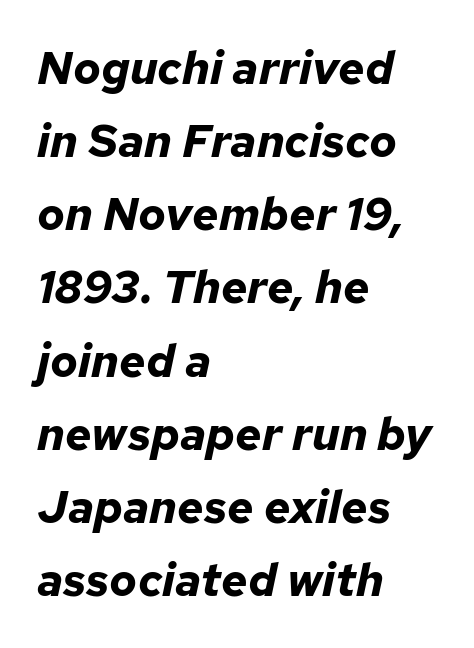
Q: Is the text bold? A: Yes.
Q: Is the text italic (slanted)? A: Yes, it leans right by about 12 degrees.
Q: Is the text underlined? A: No.
Q: How is the paragraph aligned? A: Left-aligned.
Q: Is the spacing between letters normal or unusually wide? A: Normal.
Q: Is the spacing between lines tight, normal or loose? A: Normal.
Q: Width (condensed, normal, or wide)? A: Normal.
Q: Stroke contrast? A: Low.
Q: x-height? A: Medium.
Q: Monospaced? A: No.
